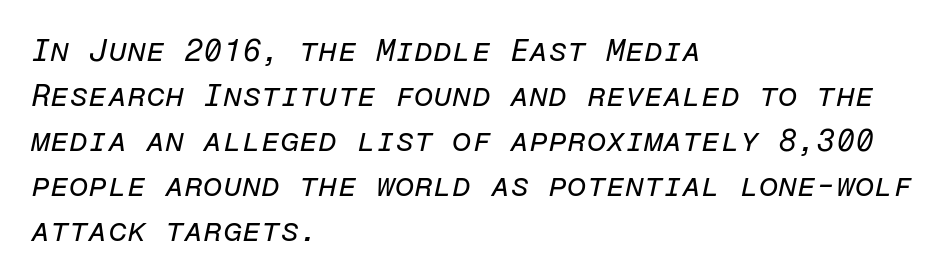
The image shows 31 px regular-weight type, italic (leaning right), monospaced; set left-aligned, normal line spacing (1.45x), normal letter spacing, not underlined; low stroke contrast and a medium x-height.
